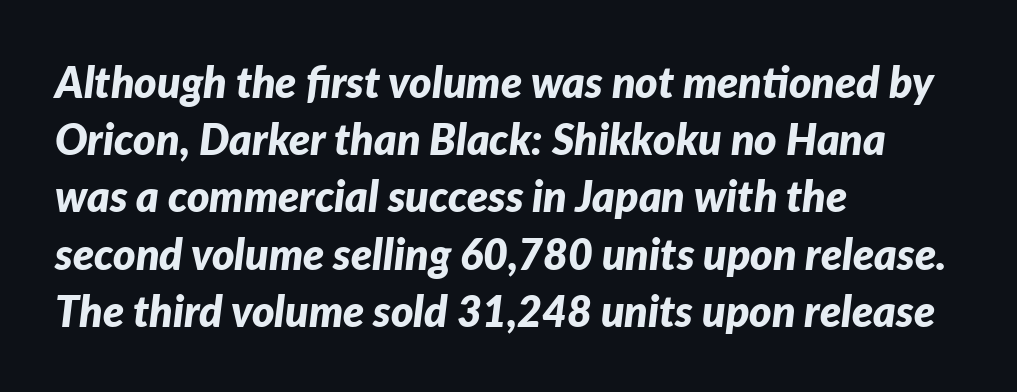
Varying glyph widths throughout — classic text-font behaviour. Bold? Absolutely — the strokes are thick and heavy. Visually the block forms a straight wall on the left and a jagged coastline on the right. There is no visible air inserted between adjacent glyphs. How would I describe the line gaps? Plain and ordinary. Type without underlining.
